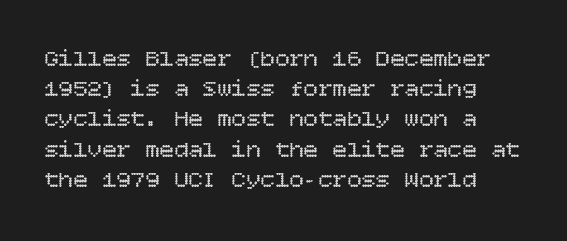
A roman cut, with each character standing at attention. Decoration check: the copy has no underline. Regular leading. The gaps between neighbouring characters are ordinary and unremarkable. The face looks like a standard text weight, possibly lighter.
